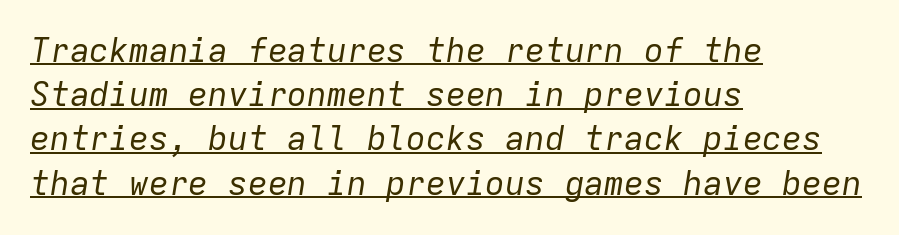
What decoration does the sample have? An underline. Normally led — the rows are evenly, conventionally spaced. Does the lettering tilt? It does — this is italic. The compositor pushed each line to the left boundary.
